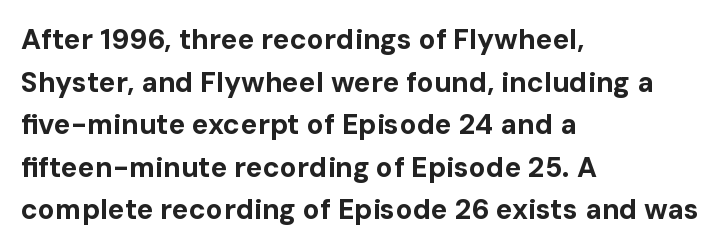
Each letter keeps its own natural width here, so spacing adapts to shape. Its strokes are broad and dark, the hallmark of bold type. The font's upright variant was chosen for this text. Classification — sans serif. Just letters on the line, the space beneath them empty. A normal amount of white space separates one row of letters from the next.
